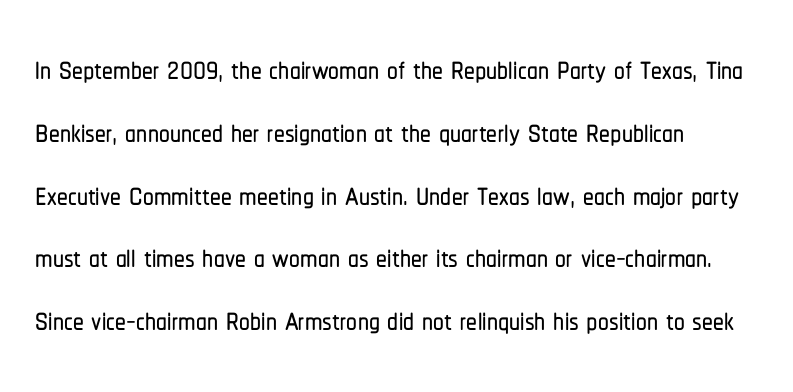
The image shows 43 px condensed sans-serif type, upright; set left-aligned, normal line spacing (1.46x), normal letter spacing, not underlined; low stroke contrast and a medium x-height.
